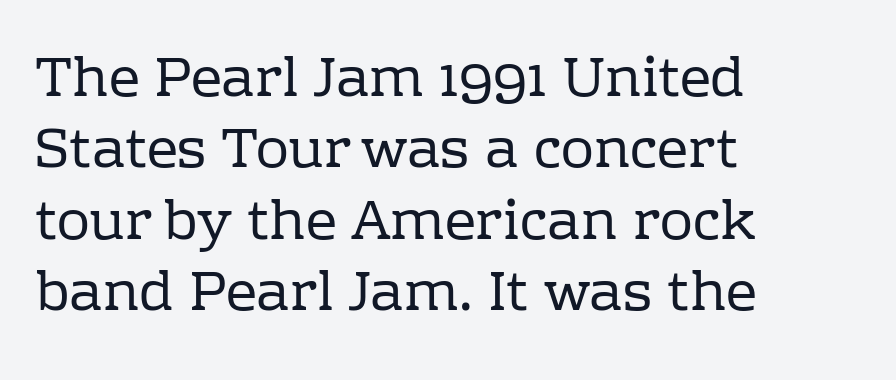
Q: Is the text bold? A: No.
Q: Is the text italic (slanted)? A: No, it is upright.
Q: Is the typeface a serif or a sans-serif typeface? A: Serif.
Q: Is the text underlined? A: No.
Q: How is the paragraph aligned? A: Left-aligned.
Q: Is the spacing between letters normal or unusually wide? A: Normal.
Q: Is the spacing between lines tight, normal or loose? A: Normal.
Q: Width (condensed, normal, or wide)? A: Normal.
Q: Stroke contrast? A: Low.
Q: x-height? A: Medium.
Q: Monospaced? A: No.
